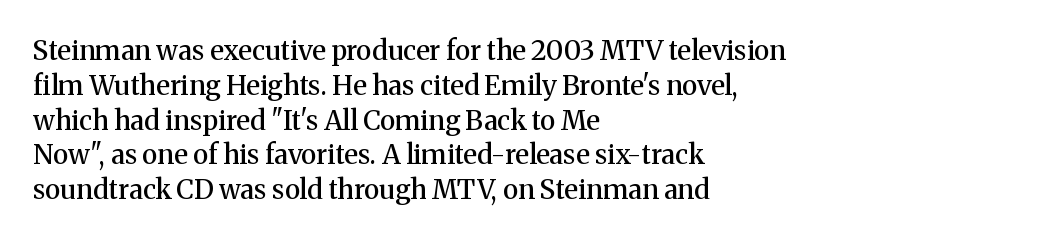
Q: Is the text bold? A: Semi-bold.
Q: Is the text italic (slanted)? A: No, it is upright.
Q: Is the text underlined? A: No.
Q: How is the paragraph aligned? A: Left-aligned.
Q: Is the spacing between letters normal or unusually wide? A: Normal.
Q: Is the spacing between lines tight, normal or loose? A: Normal.
